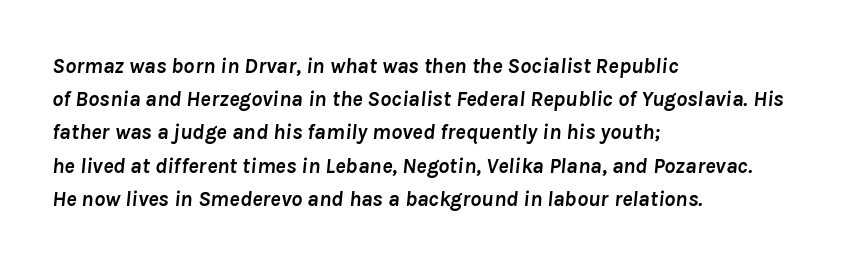
The image shows 22 px bold type, italic (leaning right); set left-aligned, normal line spacing (1.51x), normal letter spacing, not underlined.
